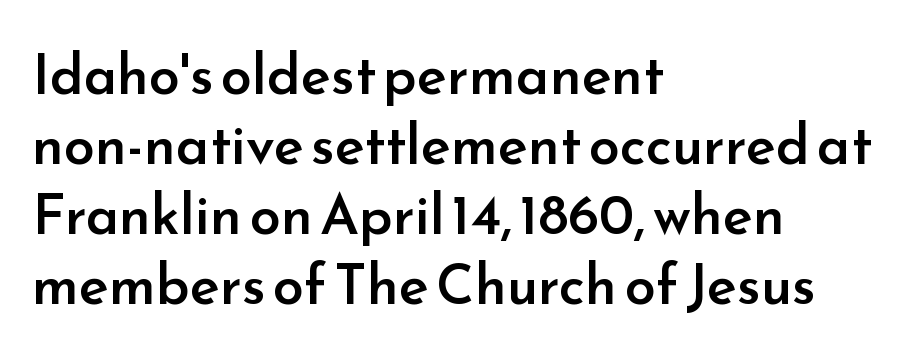
The image shows 56 px semibold sans-serif type, upright; set left-aligned, normal line spacing (1.25x), normal letter spacing, not underlined; low stroke contrast and a small x-height.
